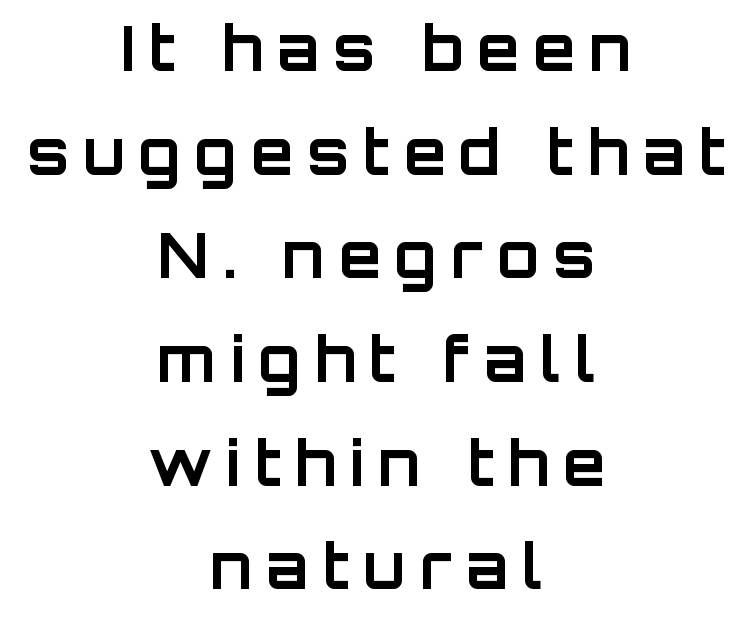
The image shows 61 px bold sans-serif type, upright; set centered, normal line spacing (1.7x), unusually wide letter spacing (+0.23 em), not underlined; low stroke contrast and a large x-height.
